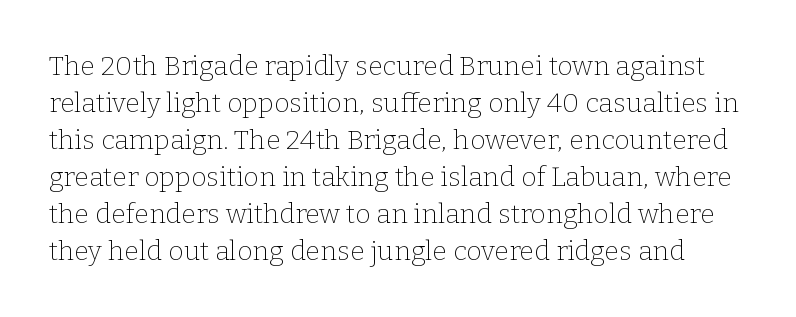
Students, observe: this is what conventionally led text looks like. Rule under the text: the space is simply empty. The letterforms sit shoulder to shoulder at normal distance. The letters look calm and open, with moderate or lighter stems. The lettering holds an erect, upright posture throughout.
